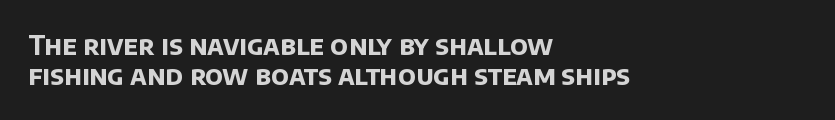
The image shows 26 px bold type; set left-aligned, line spacing 1.17x, normal letter spacing, not underlined.
